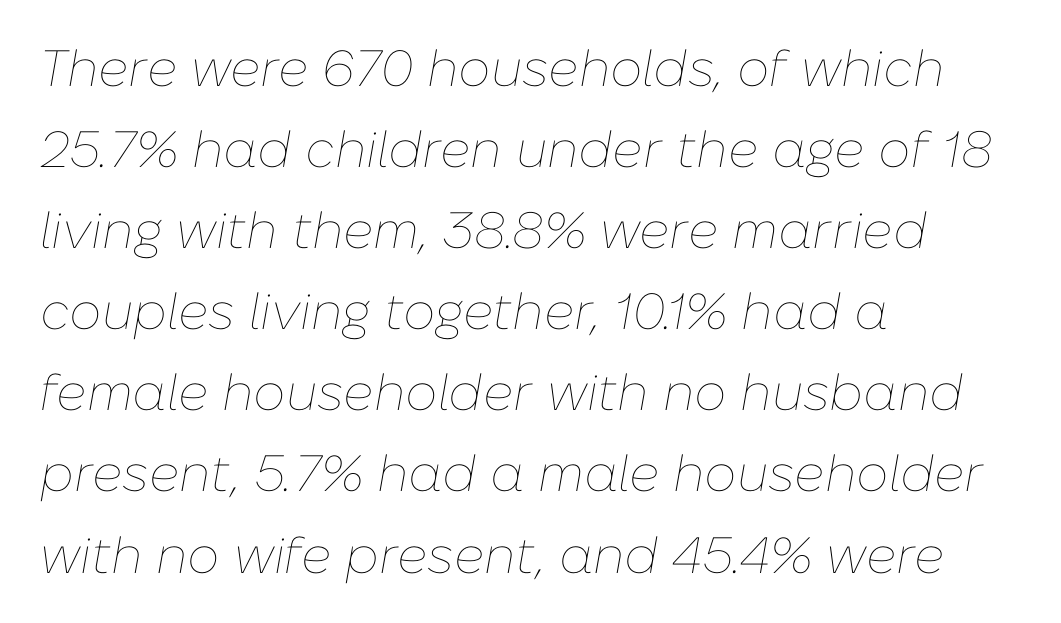
{"italic": "yes", "lean": "right", "slant_degrees": 10, "bold": "no", "weight": "thin", "width": "normal", "stroke_contrast": "low", "x_height": "medium", "monospaced": "no", "underline": "no", "align": "left", "line_spacing": "normal", "line_spacing_ratio": 1.59, "letter_spacing": "normal", "letter_spacing_em": 0.0, "glyph_px": 51}
